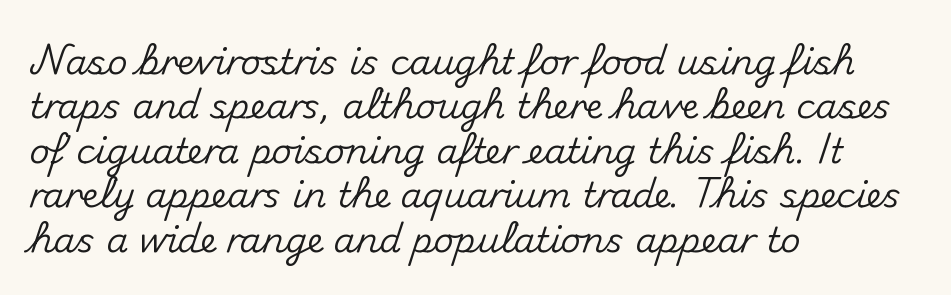
The face used here is proportionally spaced, like ordinary book or web type. Normally led — the rows are evenly, conventionally spaced. The strip under each line holds only bare page. The passage shown has conventional tracking throughout.
